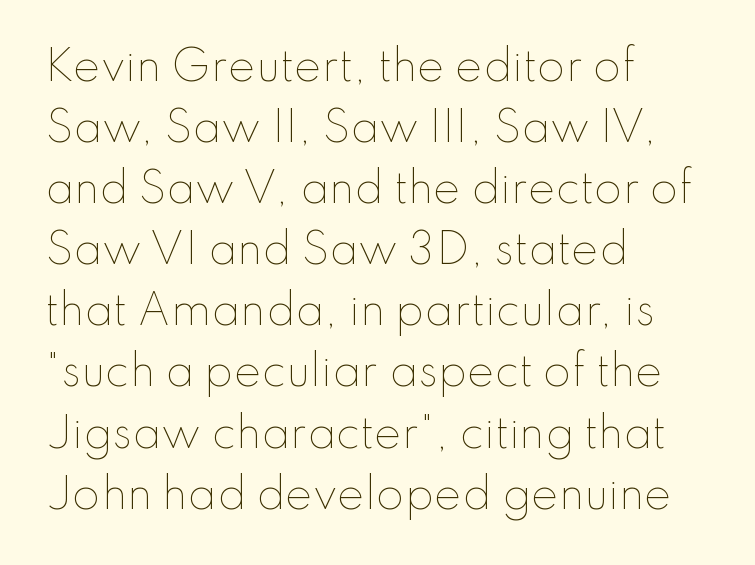
If you drew a ruler down the left edge, every line would touch it. The string is rendered with underlining switched off. The passage shown has conventional tracking throughout. The rendering uses natural spacing where letterforms have individual widths.
